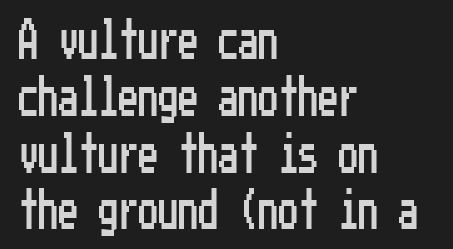
Q: Is the text italic (slanted)? A: No, it is upright.
Q: Is the typeface a serif or a sans-serif typeface? A: Sans-serif.
Q: Is the text underlined? A: No.
Q: How is the paragraph aligned? A: Left-aligned.
Q: Is the spacing between letters normal or unusually wide? A: Normal.
Q: Is the spacing between lines tight, normal or loose? A: Normal.
Q: Width (condensed, normal, or wide)? A: Condensed.
Q: Stroke contrast? A: Low.
Q: x-height? A: Medium.
